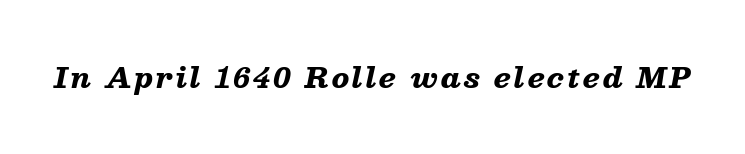
{"italic": "yes", "lean": "right", "slant_degrees": 13, "bold": "yes", "underline": "no", "glyph_px": 27}
